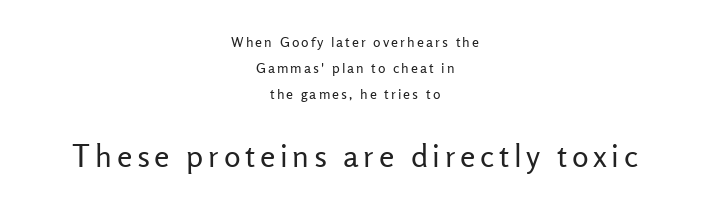
Descenders are the only things crossing below the line. The glyphs in this specimen are sans serif. Characters remain perfectly vertical along every line. Heaviness? Minimal to ordinary, like unemphasized prose. These lines are centered, leaving both edges ragged. Looks like regular typesetting: each glyph gets only the width it needs.
